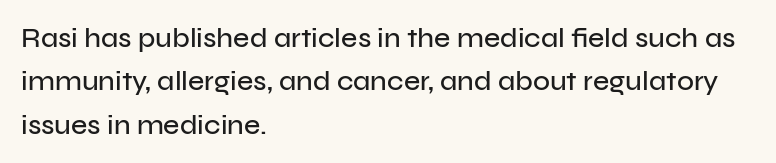
Q: Is the text italic (slanted)? A: No, it is upright.
Q: Is the typeface a serif or a sans-serif typeface? A: Sans-serif.
Q: Is the text underlined? A: No.
Q: How is the paragraph aligned? A: Left-aligned.
Q: Is the spacing between letters normal or unusually wide? A: Normal.
Q: Is the spacing between lines tight, normal or loose? A: Normal.
Q: Width (condensed, normal, or wide)? A: Normal.
Q: Stroke contrast? A: Low.
Q: x-height? A: Medium.
Q: Monospaced? A: No.
